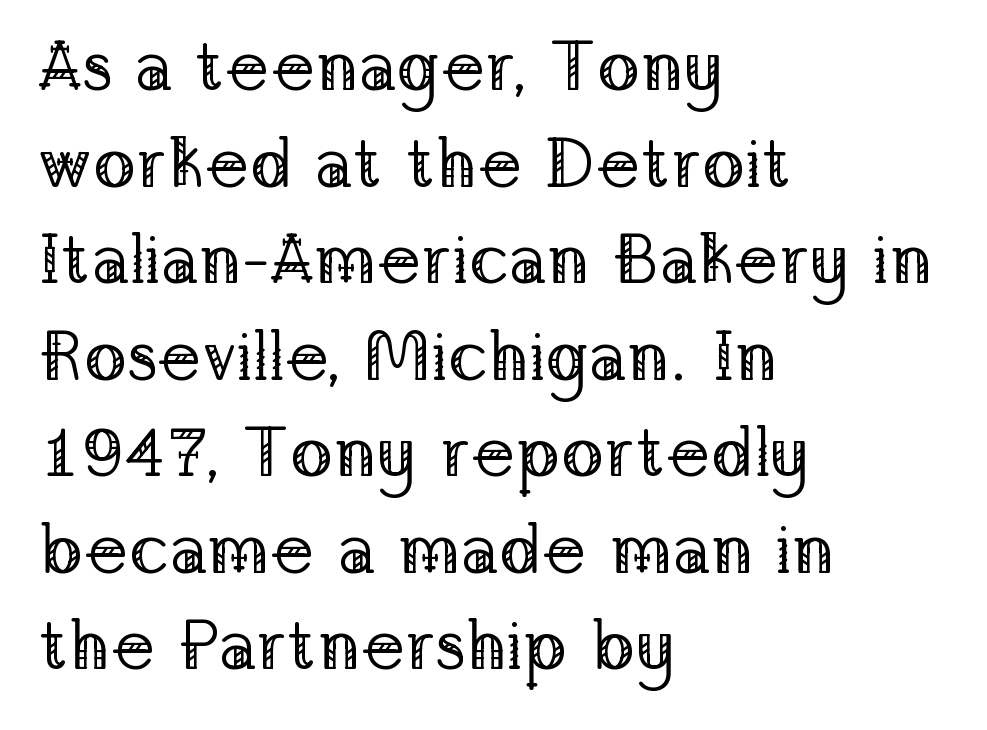
{"serif": "yes", "italic": "no", "bold": "no", "weight": "regular", "width": "normal", "stroke_contrast": "low", "x_height": "medium", "monospaced": "no", "underline": "no", "align": "left", "line_spacing": "normal", "line_spacing_ratio": 1.36, "letter_spacing": "normal", "letter_spacing_em": 0.0, "glyph_px": 71}
